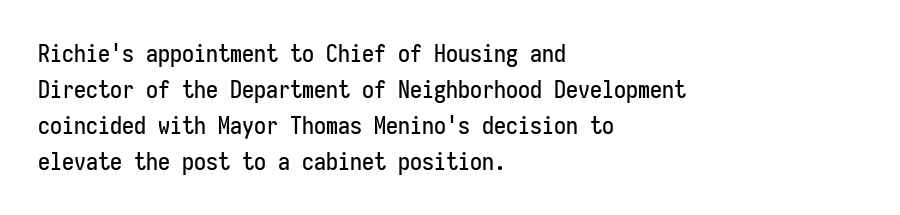
Q: Is the text italic (slanted)? A: No, it is upright.
Q: Is the text underlined? A: No.
Q: How is the paragraph aligned? A: Left-aligned.
Q: Is the spacing between letters normal or unusually wide? A: Normal.
Q: Is the spacing between lines tight, normal or loose? A: Normal.
